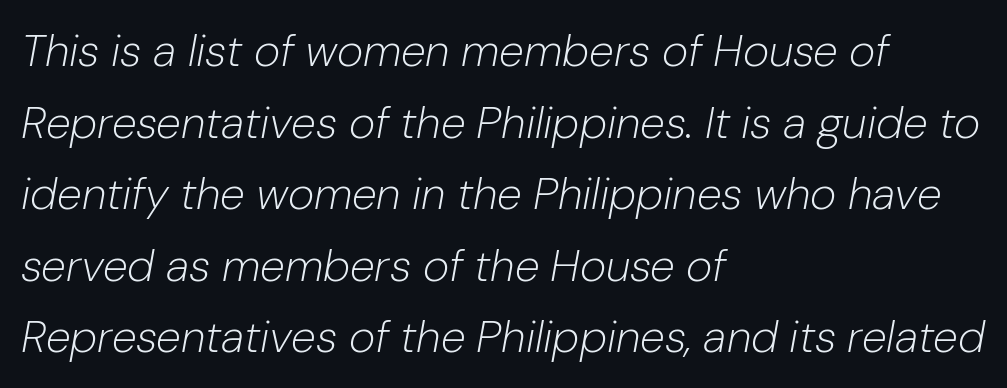
Q: Is the text bold? A: No.
Q: Is the text italic (slanted)? A: Yes, it leans right by about 10 degrees.
Q: Is the text underlined? A: No.
Q: How is the paragraph aligned? A: Left-aligned.
Q: Is the spacing between letters normal or unusually wide? A: Normal.
Q: Is the spacing between lines tight, normal or loose? A: Normal.
Q: Width (condensed, normal, or wide)? A: Normal.
Q: Stroke contrast? A: Low.
Q: x-height? A: Medium.
Q: Monospaced? A: No.
